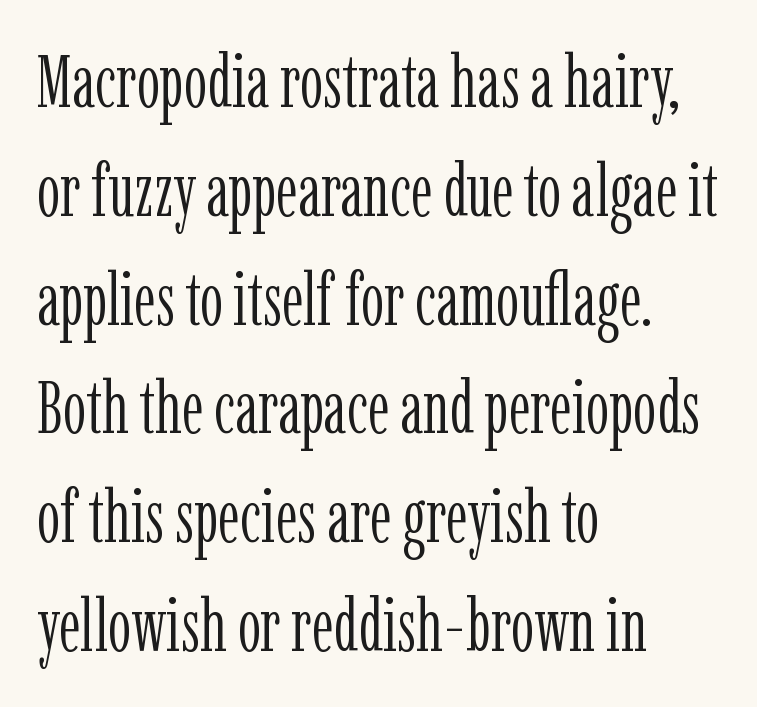
Q: Is the text bold? A: No.
Q: Is the text italic (slanted)? A: No, it is upright.
Q: Is the typeface a serif or a sans-serif typeface? A: Serif.
Q: Is the text underlined? A: No.
Q: How is the paragraph aligned? A: Left-aligned.
Q: Is the spacing between letters normal or unusually wide? A: Normal.
Q: Is the spacing between lines tight, normal or loose? A: Normal.
Q: Width (condensed, normal, or wide)? A: Condensed.
Q: Stroke contrast? A: Low.
Q: x-height? A: Medium.
Q: Monospaced? A: No.
